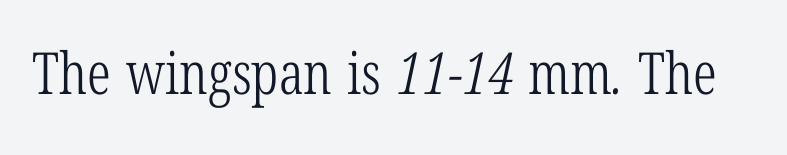
Q: Is the text bold? A: No.
Q: Is the typeface a serif or a sans-serif typeface? A: Serif.
Q: Is the text underlined? A: No.
Q: Is the spacing between letters normal or unusually wide? A: Normal.
Q: Width (condensed, normal, or wide)? A: Condensed.
Q: Stroke contrast? A: Low.
Q: x-height? A: Medium.
Q: Monospaced? A: No.
